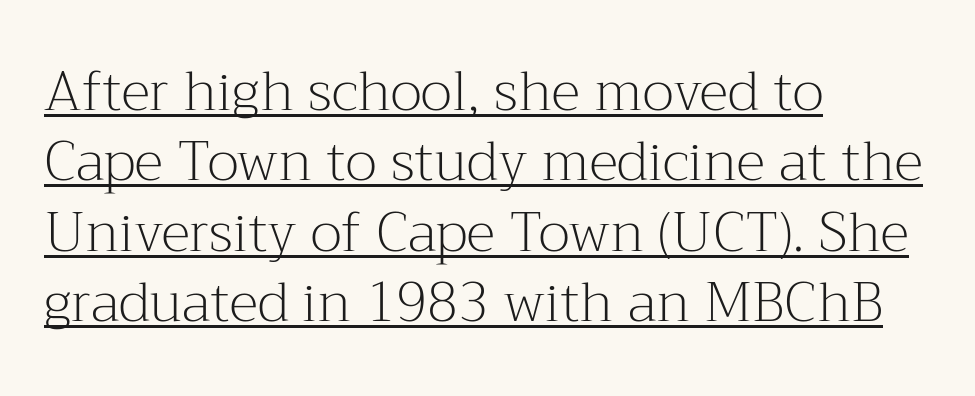
The image shows 55 px light serif type, upright; set left-aligned, normal line spacing (1.28x), normal letter spacing, underlined; medium stroke contrast and a medium x-height.
